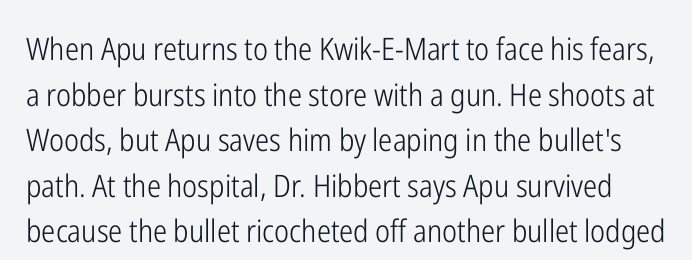
These lines are composed in type without serifs. No letter is thick-stroked: the sample isn't bold. Proportional: the letters do not fall into vertical columns. If you measured baseline to baseline, you'd find a middling distance.
